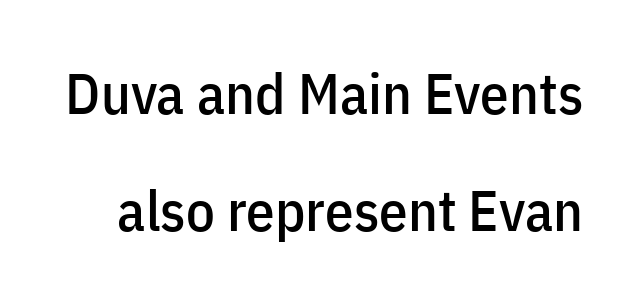
{"serif": "no", "italic": "no", "width": "condensed", "stroke_contrast": "low", "x_height": "medium", "monospaced": "no", "underline": "no", "line_spacing": "loose", "line_spacing_ratio": 2.06, "letter_spacing": "normal", "letter_spacing_em": 0.0, "glyph_px": 57}
